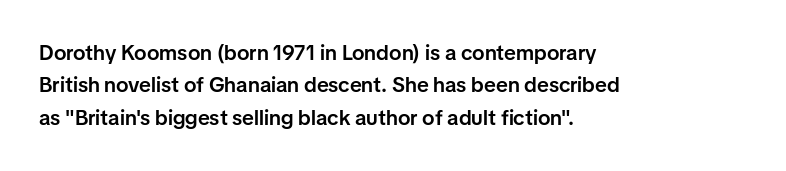
Q: Is the text bold? A: Semi-bold.
Q: Is the text italic (slanted)? A: No, it is upright.
Q: Is the text underlined? A: No.
Q: How is the paragraph aligned? A: Left-aligned.
Q: Is the spacing between letters normal or unusually wide? A: Normal.
Q: Is the spacing between lines tight, normal or loose? A: Normal.
